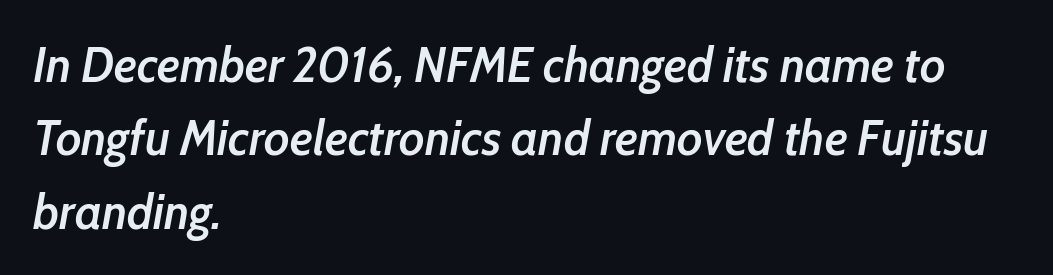
Characters follow at the spacing the type designer built in. Layout note: lines flush left. In terms of posture, this sample is oblique. The lines sit at an ordinary, default distance from one another. You could not count columns in this text — the font is proportionally spaced.
